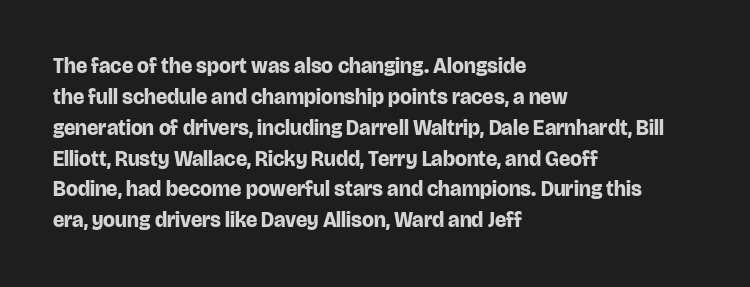
Q: Is the text bold? A: Yes.
Q: Is the text italic (slanted)? A: No, it is upright.
Q: Is the text underlined? A: No.
Q: How is the paragraph aligned? A: Left-aligned.
Q: Is the spacing between letters normal or unusually wide? A: Normal.
Q: Is the spacing between lines tight, normal or loose? A: Normal.
